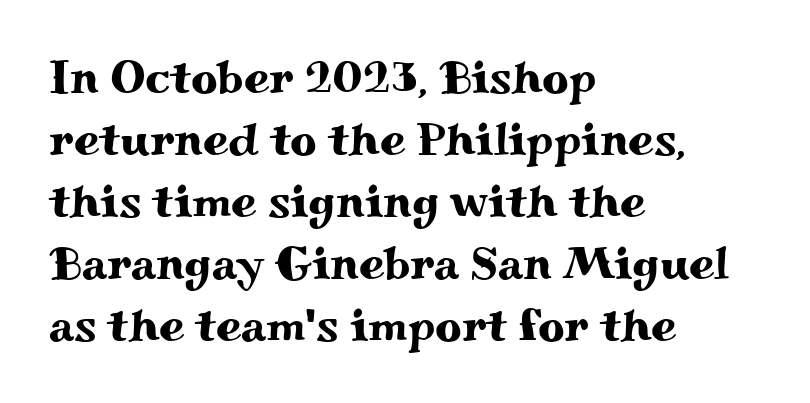
Q: Is the text italic (slanted)? A: No, it is upright.
Q: Is the typeface a serif or a sans-serif typeface? A: Serif.
Q: Is the text underlined? A: No.
Q: How is the paragraph aligned? A: Left-aligned.
Q: Is the spacing between letters normal or unusually wide? A: Normal.
Q: Is the spacing between lines tight, normal or loose? A: Normal.
Q: Width (condensed, normal, or wide)? A: Wide.
Q: Stroke contrast? A: Medium.
Q: x-height? A: Small.
Q: Monospaced? A: No.
